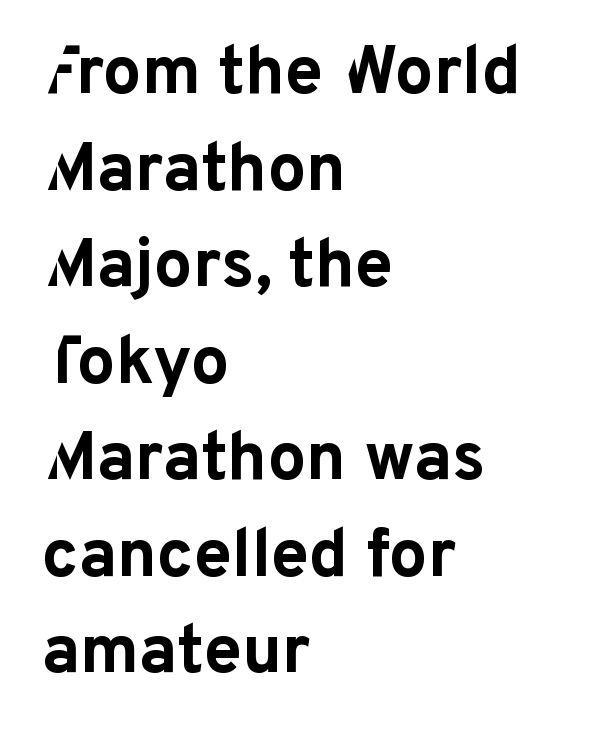
The image shows 68 px bold sans-serif type, upright; set left-aligned, normal line spacing (1.42x), normal letter spacing, not underlined; low stroke contrast and a medium x-height.
